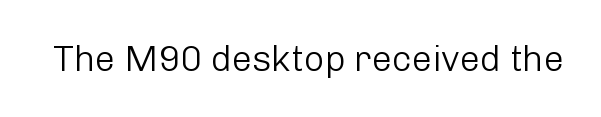
The image shows 36 px light sans-serif type, upright; set normal letter spacing, not underlined; low stroke contrast and a medium x-height.
